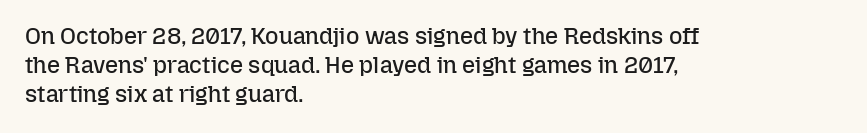
Q: Is the text bold? A: No.
Q: Is the text italic (slanted)? A: No, it is upright.
Q: Is the text underlined? A: No.
Q: How is the paragraph aligned? A: Left-aligned.
Q: Is the spacing between letters normal or unusually wide? A: Normal.
Q: Is the spacing between lines tight, normal or loose? A: Normal.
